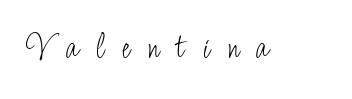
The image shows 37 px light, condensed sans-serif type; set unusually wide letter spacing (+0.48 em), not underlined; low stroke contrast and a small x-height.
